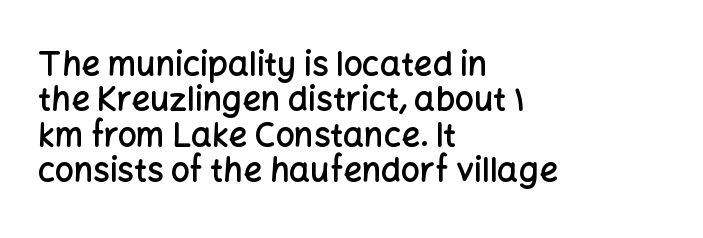
Q: Is the text bold? A: Semi-bold.
Q: Is the text italic (slanted)? A: No, it is upright.
Q: Is the typeface a serif or a sans-serif typeface? A: Sans-serif.
Q: Is the text underlined? A: No.
Q: How is the paragraph aligned? A: Left-aligned.
Q: Is the spacing between letters normal or unusually wide? A: Normal.
Q: Is the spacing between lines tight, normal or loose? A: Tight.
Q: Width (condensed, normal, or wide)? A: Normal.
Q: Stroke contrast? A: Low.
Q: x-height? A: Medium.
Q: Monospaced? A: No.
